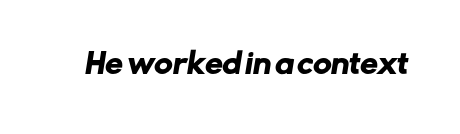
The image shows 28 px sans-serif type; set normal letter spacing, not underlined; low stroke contrast and a medium x-height.
